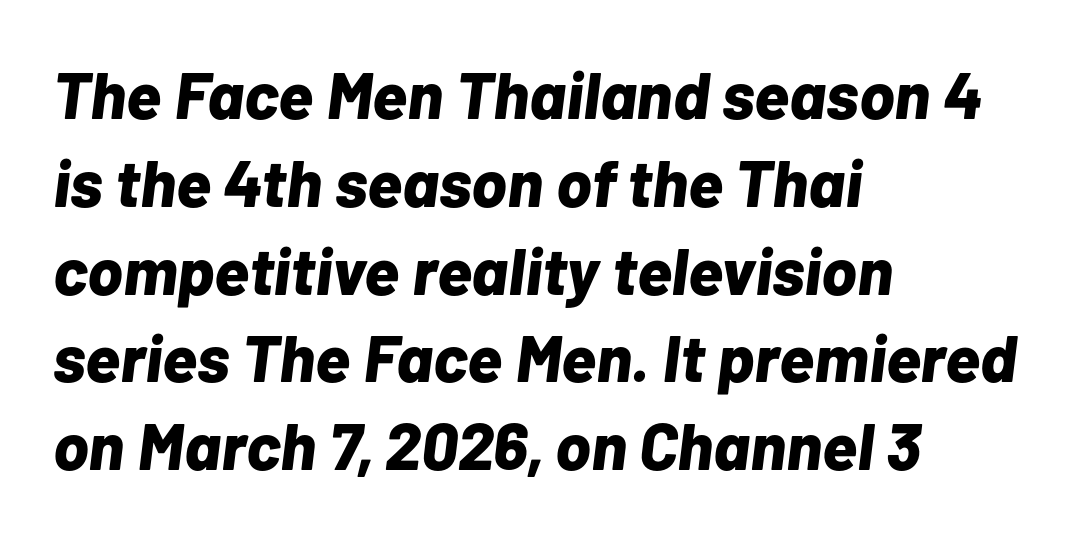
{"italic": "yes", "lean": "right", "slant_degrees": 7, "bold": "yes", "weight": "bold", "width": "normal", "stroke_contrast": "low", "x_height": "medium", "monospaced": "no", "underline": "no", "align": "left", "line_spacing": "normal", "line_spacing_ratio": 1.33, "letter_spacing": "normal", "letter_spacing_em": 0.0, "glyph_px": 66}
